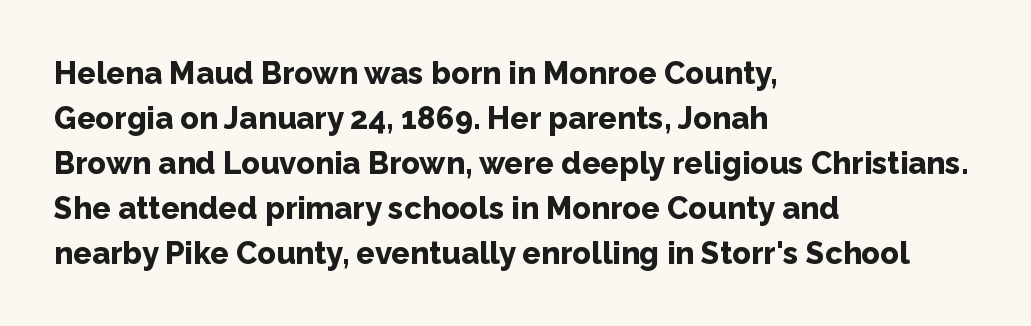
Q: Is the text bold? A: Yes.
Q: Is the text italic (slanted)? A: No, it is upright.
Q: Is the typeface a serif or a sans-serif typeface? A: Sans-serif.
Q: Is the text underlined? A: No.
Q: How is the paragraph aligned? A: Left-aligned.
Q: Is the spacing between letters normal or unusually wide? A: Normal.
Q: Is the spacing between lines tight, normal or loose? A: Normal.
Q: Width (condensed, normal, or wide)? A: Normal.
Q: Stroke contrast? A: Low.
Q: x-height? A: Medium.
Q: Monospaced? A: No.
